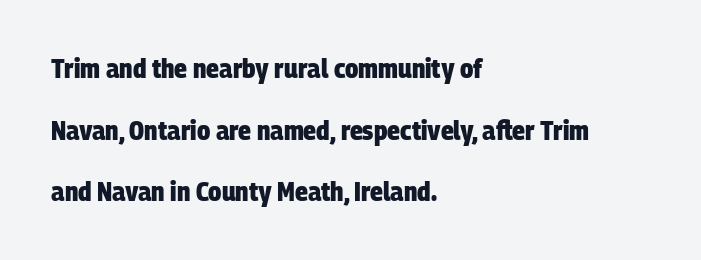
The image shows 27 px bold type; set left-aligned, loose line spacing (2.28x), normal letter spacing, not underlined.
